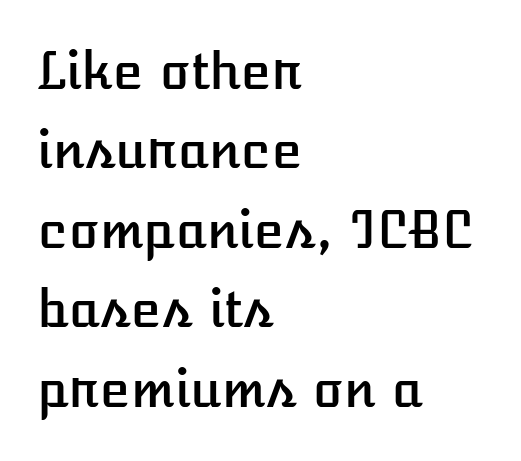
The image shows 50 px text type, upright; set left-aligned, normal line spacing (1.59x), normal letter spacing, not underlined; low stroke contrast and a medium x-height.
